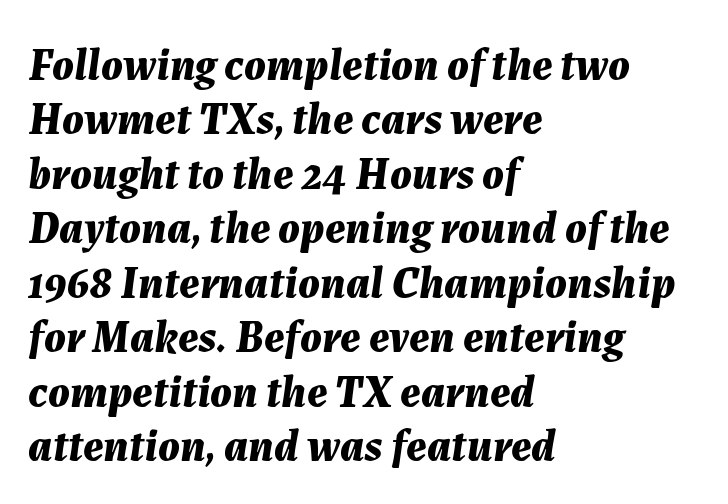
The rendering anchors every line to the left-hand side. Glance below the letters and you will spot only blank space. Standard letterfit; no display-style spreading of the glyphs. These lines are rendered in a variable-pitch font. This is heavy type, rendered in bold.
